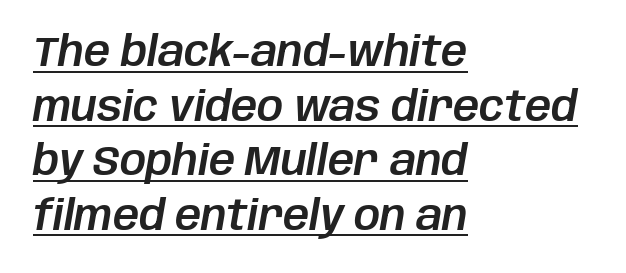
The image shows 41 px text type, italic (leaning right); set left-aligned, normal line spacing (1.33x), normal letter spacing, underlined; low stroke contrast and a large x-height.
